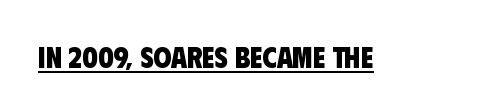
Q: Is the text bold? A: Yes.
Q: Is the typeface a serif or a sans-serif typeface? A: Sans-serif.
Q: Is the text underlined? A: Yes.
Q: Is the spacing between letters normal or unusually wide? A: Normal.
Q: Width (condensed, normal, or wide)? A: Condensed.
Q: Stroke contrast? A: Low.
Q: x-height? A: Large.
Q: Monospaced? A: No.
